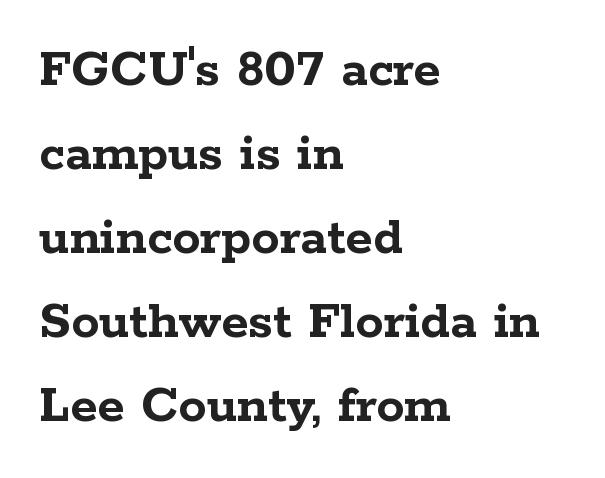
Strokes here are thick enough to call this a true bold. Reading down the column, the eye jumps a familiar distance to each next line. No italicization has been applied; the sample stays upright. Alignment: flush left. To sum up the face: it has serifs.
